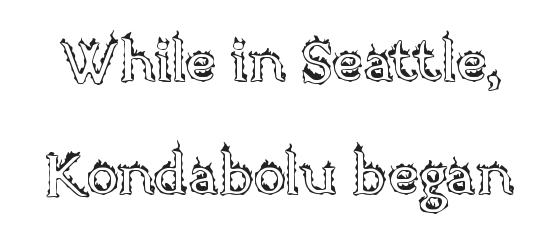
Q: Is the text italic (slanted)? A: No, it is upright.
Q: Is the text underlined? A: No.
Q: Is the spacing between letters normal or unusually wide? A: Normal.
Q: Is the spacing between lines tight, normal or loose? A: Loose.
Q: Width (condensed, normal, or wide)? A: Normal.
Q: x-height? A: Large.
Q: Monospaced? A: No.
